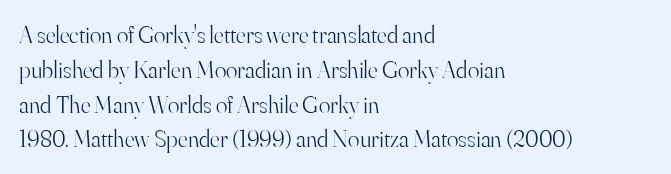
{"italic": "no", "bold": "no", "underline": "no", "align": "left", "line_spacing": "normal", "line_spacing_ratio": 1.45, "letter_spacing": "normal", "letter_spacing_em": 0.0, "glyph_px": 24}
